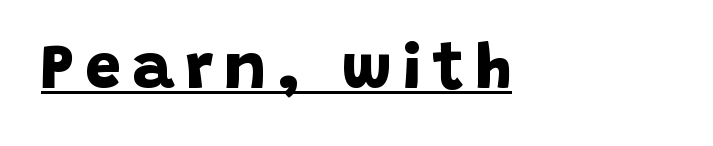
{"serif": "no", "bold": "yes", "weight": "bold", "width": "normal", "stroke_contrast": "low", "x_height": "large", "monospaced": "no", "underline": "yes", "align": "left", "glyph_px": 64}
